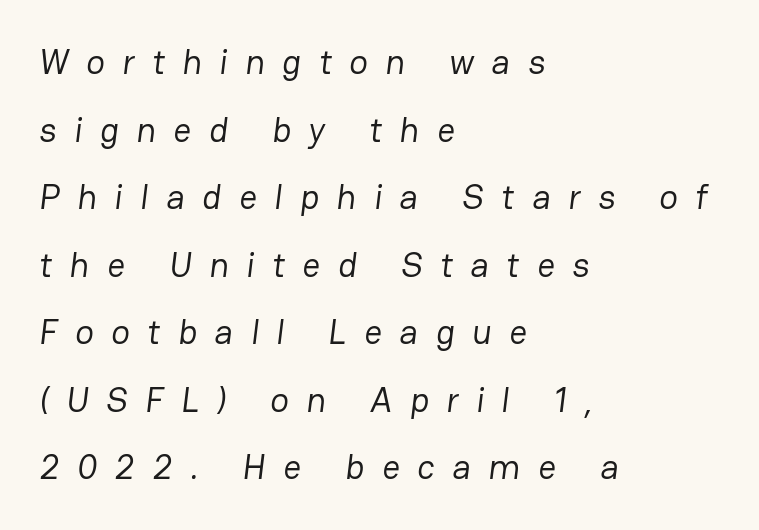
Q: Is the text bold? A: No.
Q: Is the typeface a serif or a sans-serif typeface? A: Sans-serif.
Q: Is the text underlined? A: No.
Q: How is the paragraph aligned? A: Left-aligned.
Q: Is the spacing between letters normal or unusually wide? A: Unusually wide.
Q: Is the spacing between lines tight, normal or loose? A: Loose.
Q: Width (condensed, normal, or wide)? A: Normal.
Q: Stroke contrast? A: Low.
Q: x-height? A: Medium.
Q: Monospaced? A: No.
